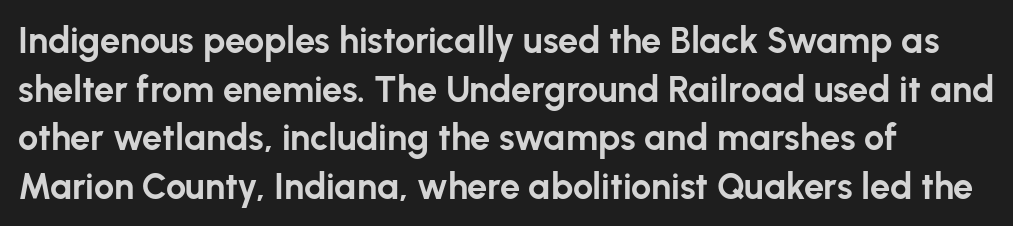
Q: Is the text bold? A: Yes.
Q: Is the text italic (slanted)? A: No, it is upright.
Q: Is the typeface a serif or a sans-serif typeface? A: Sans-serif.
Q: Is the text underlined? A: No.
Q: How is the paragraph aligned? A: Left-aligned.
Q: Is the spacing between letters normal or unusually wide? A: Normal.
Q: Is the spacing between lines tight, normal or loose? A: Normal.
Q: Width (condensed, normal, or wide)? A: Normal.
Q: Stroke contrast? A: Low.
Q: x-height? A: Medium.
Q: Monospaced? A: No.
